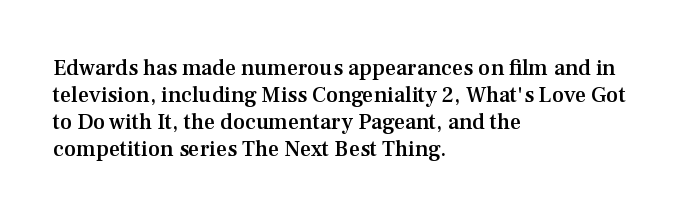
The image shows 22 px text type, upright; set left-aligned, line spacing 1.22x, normal letter spacing, not underlined.
